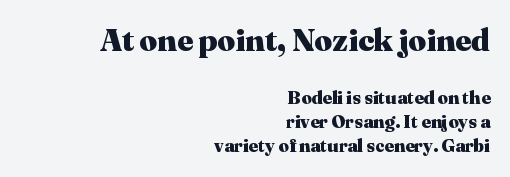
The image shows 31 px heavy serif type, upright; set right-aligned, normal line spacing (1.33x), normal letter spacing, not underlined; the first (top) block is 1.72x larger; medium stroke contrast and a medium x-height.
